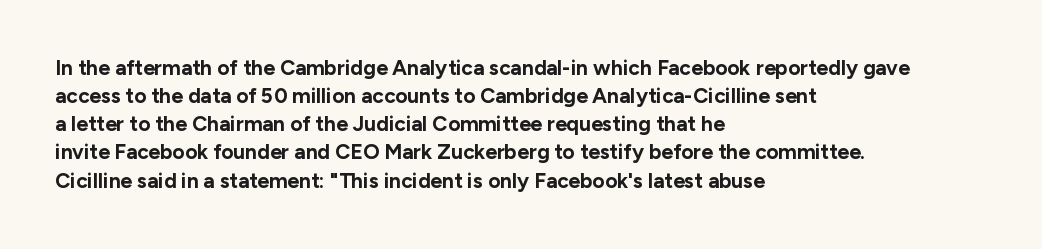
The image shows 21 px bold type, upright; set left-aligned, normal line spacing (1.34x), normal letter spacing, not underlined.
